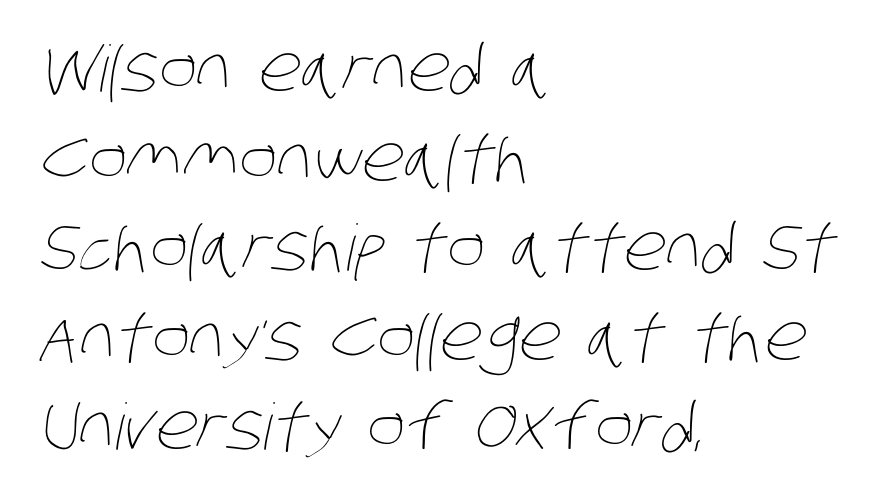
The image shows 64 px thin, condensed type; set left-aligned, normal line spacing (1.4x), normal letter spacing, not underlined; low stroke contrast and a large x-height.
